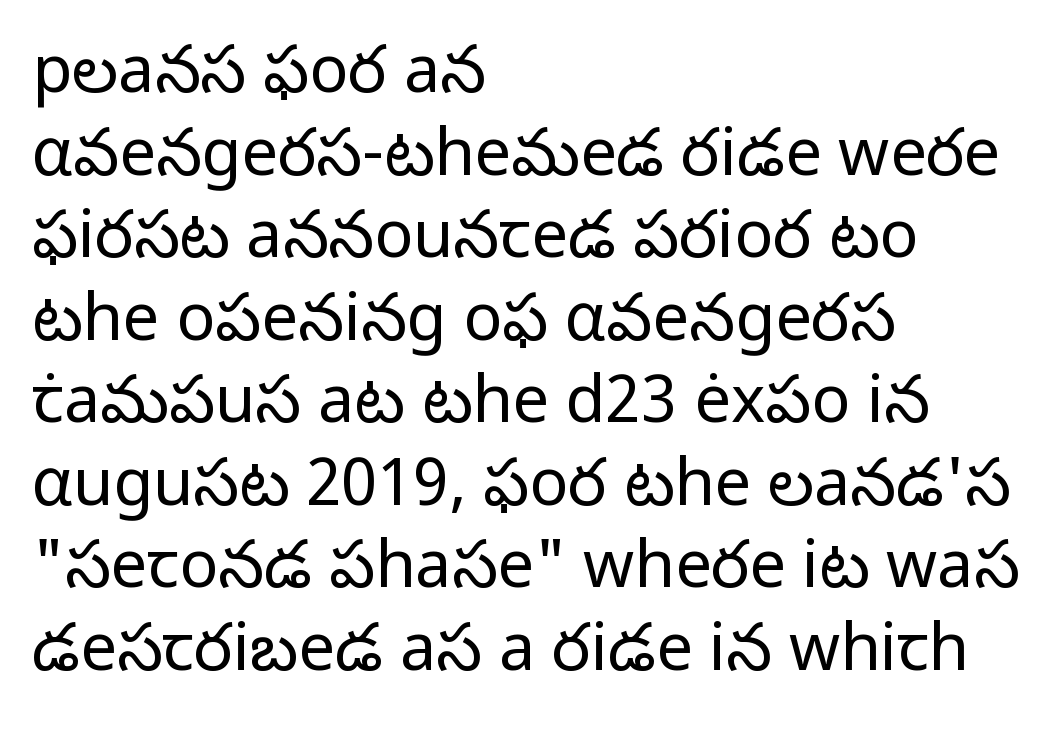
The image shows 65 px regular-weight sans-serif type, upright; set left-aligned, normal line spacing (1.27x), normal letter spacing, not underlined; low stroke contrast and a medium x-height.
